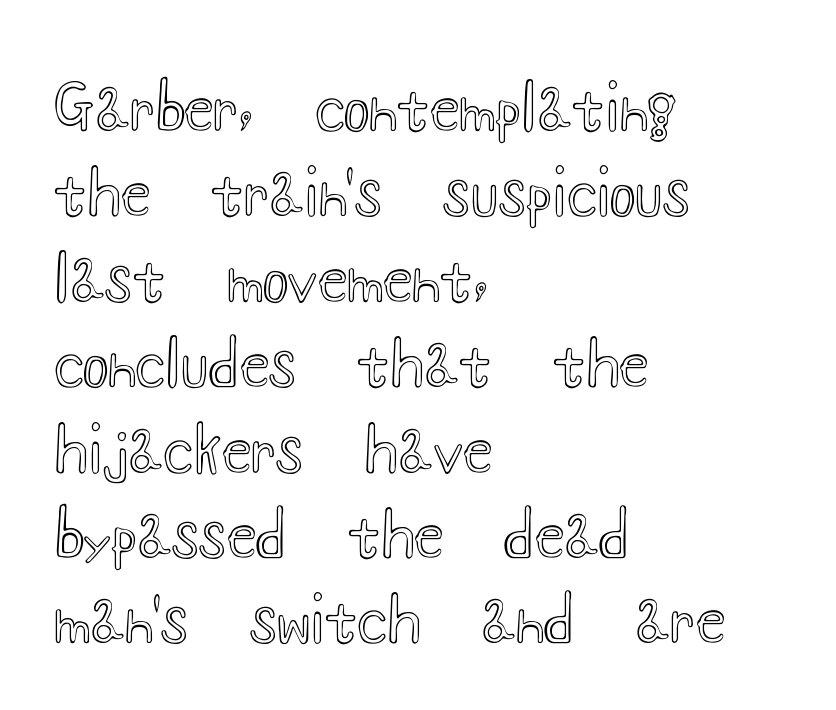
Default kerning and tracking; the words read as compact shapes. The lines in this sample share a left origin and differ only in where they stop. You can tell it's not italic because the verticals are truly vertical. A normal amount of white space separates one row of letters from the next.
